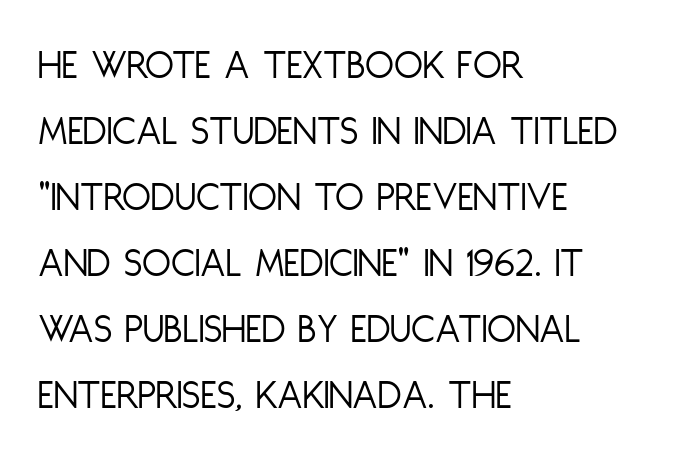
Q: Is the text bold? A: No.
Q: Is the text italic (slanted)? A: No, it is upright.
Q: Is the typeface a serif or a sans-serif typeface? A: Sans-serif.
Q: Is the text underlined? A: No.
Q: How is the paragraph aligned? A: Left-aligned.
Q: Is the spacing between letters normal or unusually wide? A: Normal.
Q: Is the spacing between lines tight, normal or loose? A: Normal.
Q: Width (condensed, normal, or wide)? A: Condensed.
Q: Stroke contrast? A: Low.
Q: x-height? A: Large.
Q: Monospaced? A: No.
